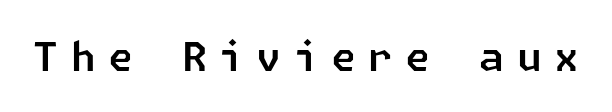
Q: Is the typeface a serif or a sans-serif typeface? A: Sans-serif.
Q: Is the text underlined? A: No.
Q: Is the spacing between letters normal or unusually wide? A: Unusually wide.
Q: Width (condensed, normal, or wide)? A: Normal.
Q: Stroke contrast? A: Low.
Q: x-height? A: Medium.
